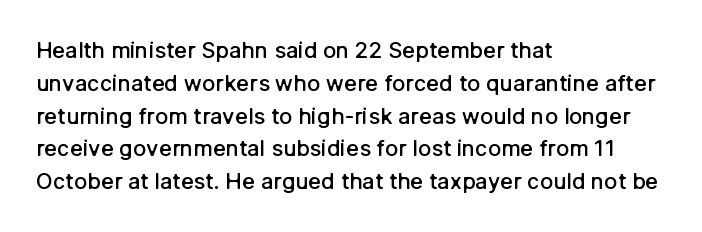
Q: Is the text bold? A: Semi-bold.
Q: Is the text italic (slanted)? A: No, it is upright.
Q: Is the text underlined? A: No.
Q: How is the paragraph aligned? A: Left-aligned.
Q: Is the spacing between letters normal or unusually wide? A: Normal.
Q: Is the spacing between lines tight, normal or loose? A: Normal.
